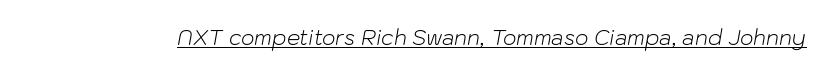
The image shows 21 px text type, italic (leaning right); set normal letter spacing, underlined.
